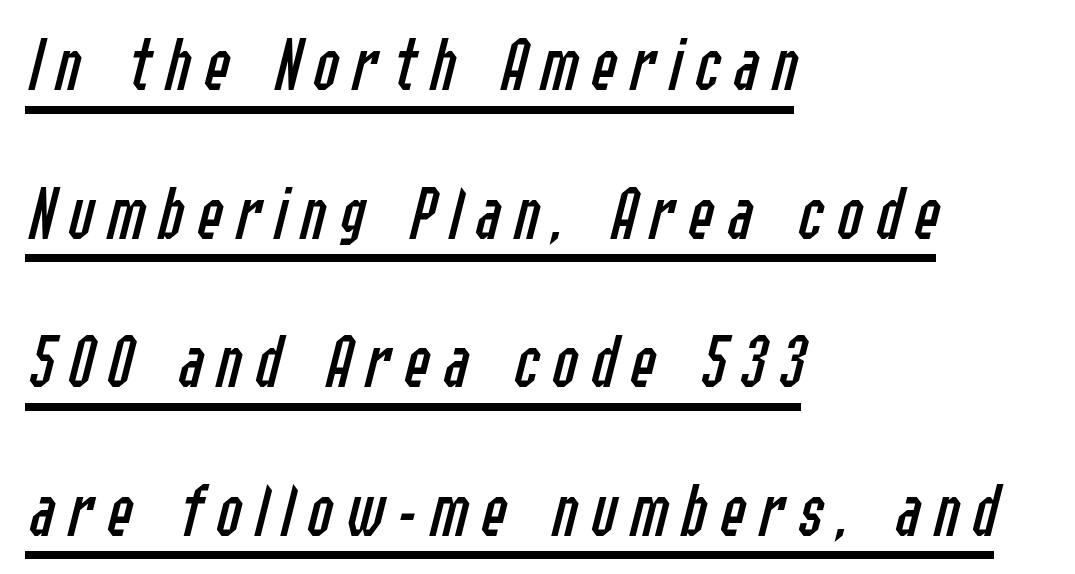
Underlined type. Note the varied advance widths — an 'i' is clearly narrower than an 'm'. On a weight scale, this lands at 450 or below. Is the block centered? No — it sits flush against the left margin. How would I describe the line gaps? Wide and relaxed.
